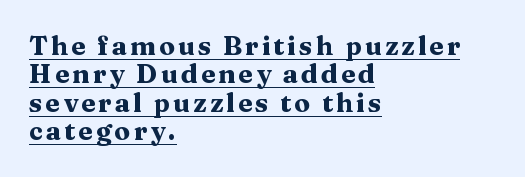
{"italic": "no", "bold": "yes", "underline": "yes", "align": "left", "line_spacing": "tight", "line_spacing_ratio": 1.09, "glyph_px": 26}
